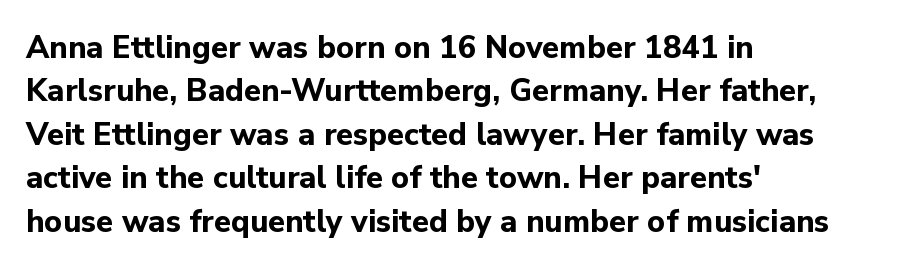
Q: Is the text bold? A: Yes.
Q: Is the text italic (slanted)? A: No, it is upright.
Q: Is the typeface a serif or a sans-serif typeface? A: Sans-serif.
Q: Is the text underlined? A: No.
Q: How is the paragraph aligned? A: Left-aligned.
Q: Is the spacing between letters normal or unusually wide? A: Normal.
Q: Is the spacing between lines tight, normal or loose? A: Normal.
Q: Width (condensed, normal, or wide)? A: Normal.
Q: Stroke contrast? A: Low.
Q: x-height? A: Medium.
Q: Monospaced? A: No.
